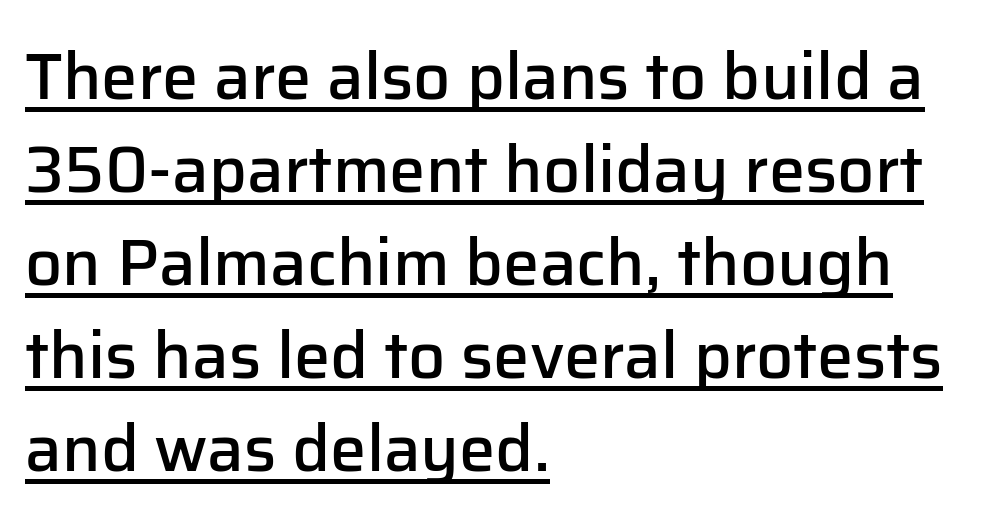
Type style note: lacks serifs. Inter-character spacing is left at the font's built-in metrics. The rows are spaced the way most documents space them. These lines are rendered in a variable-pitch font. Students, observe the line beneath the letters — that is underlining. The specimen reads as upright at a glance.
